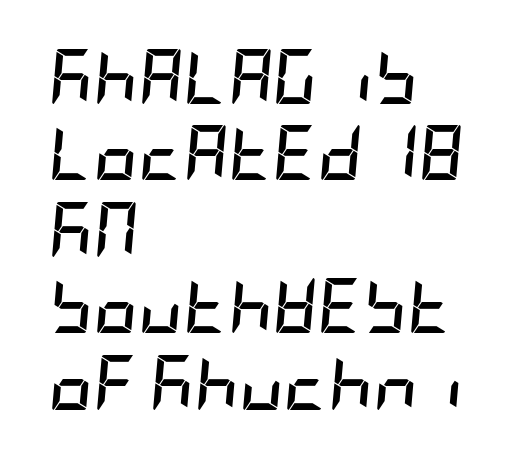
The image shows 55 px semibold, condensed type, italic (leaning right); set left-aligned, normal line spacing (1.39x), normal letter spacing, not underlined; low stroke contrast and a large x-height.
